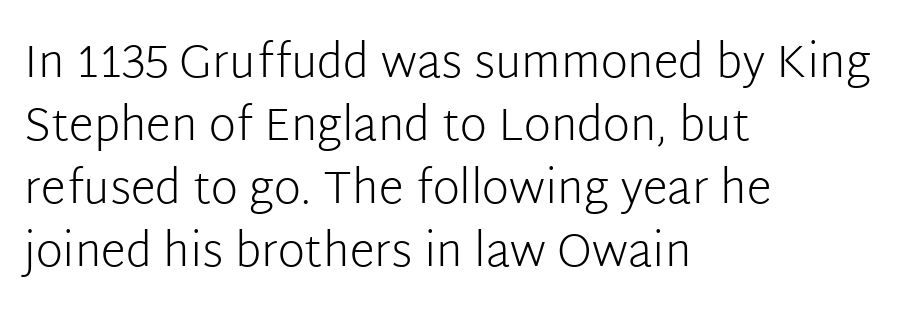
The font's upright variant was chosen for this text. Rows of type keep a routine distance in the vertical direction. Think of a printed novel: that variable character pitch is what you see here. Short and long lines alike share a common starting point at left. Check the space under the baseline: it is left empty. The letterforms sit shoulder to shoulder at normal distance.
